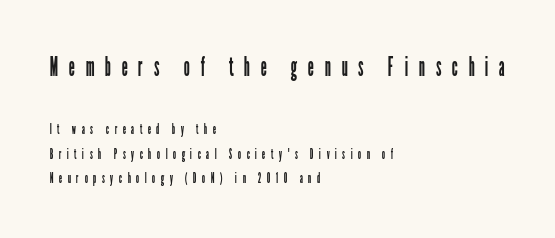
{"italic": "no", "bold": "no", "underline": "no", "align": "left", "line_spacing_ratio": 1.78, "letter_spacing": "wide", "letter_spacing_em": 0.39, "larger_block": "first", "size_ratio": 1.93, "glyph_px": 27}
